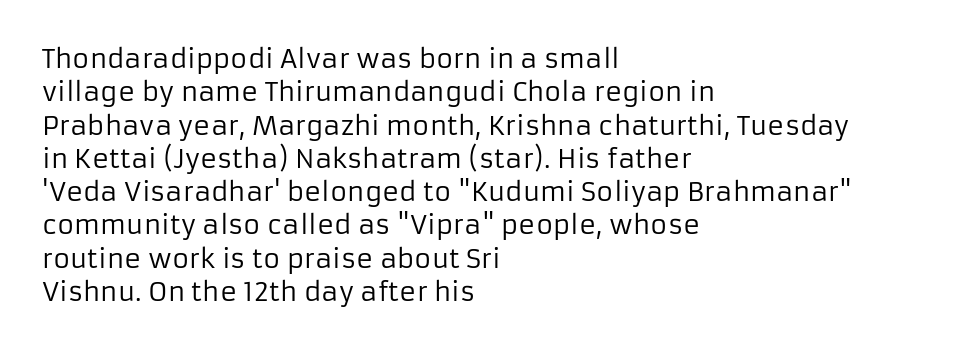
The image shows 26 px text type, upright; set left-aligned, normal line spacing (1.28x), normal letter spacing, not underlined.
